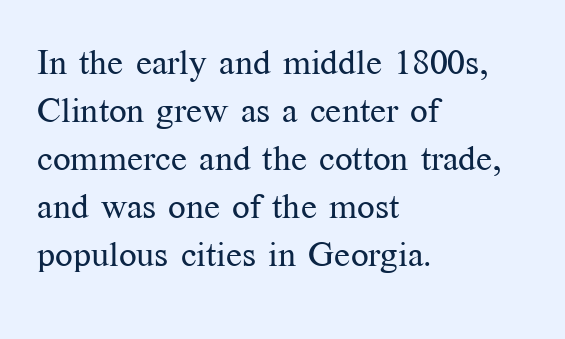
Q: Is the text bold? A: No.
Q: Is the text italic (slanted)? A: No, it is upright.
Q: Is the typeface a serif or a sans-serif typeface? A: Serif.
Q: Is the text underlined? A: No.
Q: How is the paragraph aligned? A: Left-aligned.
Q: Is the spacing between letters normal or unusually wide? A: Normal.
Q: Is the spacing between lines tight, normal or loose? A: Normal.
Q: Width (condensed, normal, or wide)? A: Normal.
Q: Stroke contrast? A: Medium.
Q: x-height? A: Medium.
Q: Monospaced? A: No.
